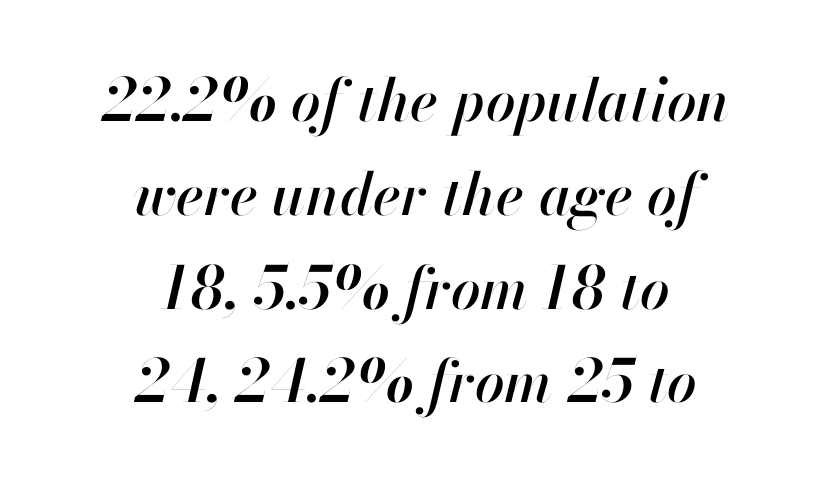
Short note: letters normally spaced. This rendering features lettering with no underline. You could not count columns in this text — the font is proportionally spaced. Notice how the stems are inclined rather than vertical — that's the hallmark of italics. Visually the block forms a symmetrical silhouette, jagged on both flanks.
